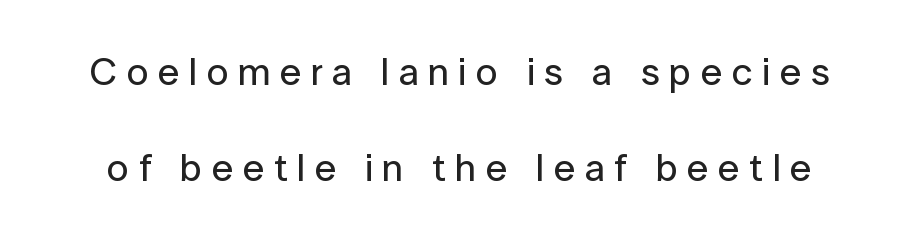
Is there any slant? The stems are plumb. Students, note that the glyphs here are deliberately spaced far apart. Is this a fixed-width face? No — the glyphs have proportional, varying widths. Line spacing here is loose. The area under the type is left untouched.
